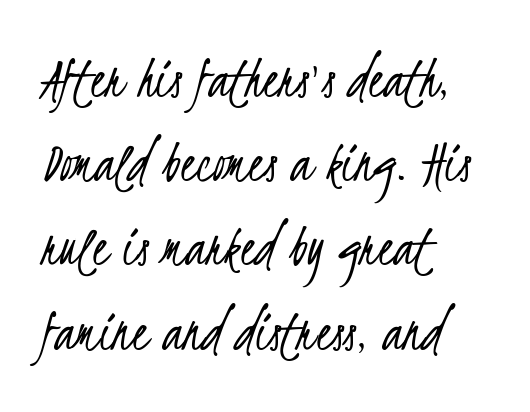
The image shows 61 px light, condensed sans-serif type; set left-aligned, normal line spacing (1.38x), normal letter spacing, not underlined; low stroke contrast and a small x-height.
